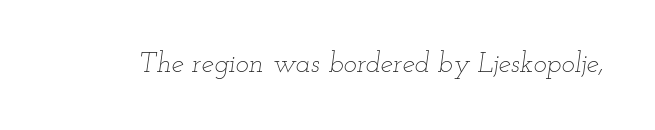
The image shows 28 px thin, wide type, italic (leaning right); set normal letter spacing, not underlined; low stroke contrast and a small x-height.
